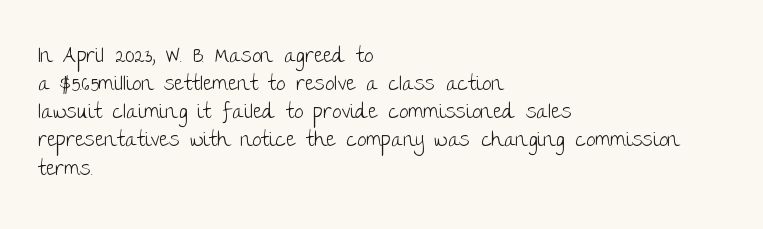
{"italic": "no", "bold": "no", "underline": "no", "align": "left", "line_spacing": "normal", "line_spacing_ratio": 1.34, "letter_spacing": "normal", "letter_spacing_em": 0.0, "glyph_px": 21}
